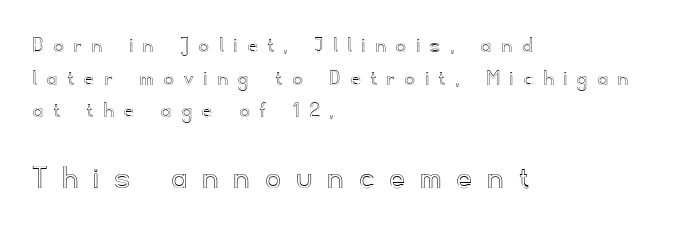
This sample has the flowing, uneven cadence of proportional lettering. Posture: vertical. Descenders are the only things crossing below the line. The space between consecutive lines is moderate.
